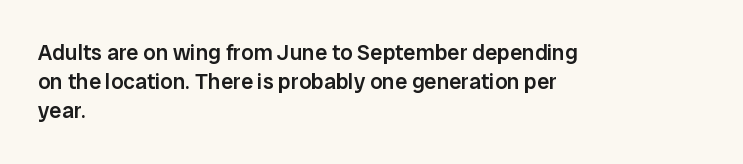
Q: Is the text bold? A: Semi-bold.
Q: Is the text italic (slanted)? A: No, it is upright.
Q: Is the text underlined? A: No.
Q: How is the paragraph aligned? A: Left-aligned.
Q: Is the spacing between letters normal or unusually wide? A: Normal.
Q: Is the spacing between lines tight, normal or loose? A: Normal.
